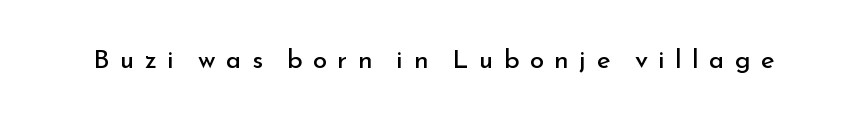
Q: Is the text bold? A: No.
Q: Is the text italic (slanted)? A: No, it is upright.
Q: Is the text underlined? A: No.
Q: Is the spacing between letters normal or unusually wide? A: Unusually wide.
